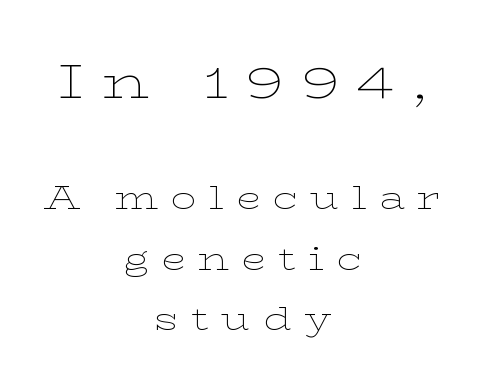
The image shows 48 px thin, wide serif type, upright; set centered, line spacing 1.89x, unusually wide letter spacing (+0.38 em), not underlined; the first (top) block is 1.5x larger; low stroke contrast and a medium x-height.
